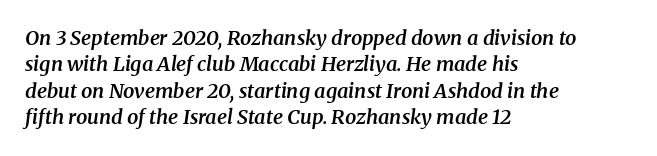
The image shows 20 px text type, italic (leaning right); set left-aligned, normal line spacing (1.32x), normal letter spacing, not underlined.
